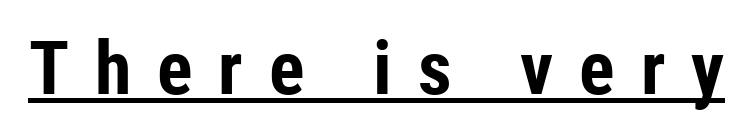
Q: Is the text bold? A: Yes.
Q: Is the text italic (slanted)? A: No, it is upright.
Q: Is the typeface a serif or a sans-serif typeface? A: Sans-serif.
Q: Is the text underlined? A: Yes.
Q: Is the spacing between letters normal or unusually wide? A: Unusually wide.
Q: Width (condensed, normal, or wide)? A: Condensed.
Q: Stroke contrast? A: Low.
Q: x-height? A: Medium.
Q: Monospaced? A: No.
